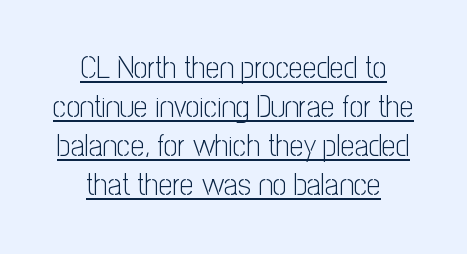
Q: Is the text bold? A: No.
Q: Is the text italic (slanted)? A: No, it is upright.
Q: Is the typeface a serif or a sans-serif typeface? A: Sans-serif.
Q: Is the text underlined? A: Yes.
Q: How is the paragraph aligned? A: Centered.
Q: Is the spacing between letters normal or unusually wide? A: Normal.
Q: Is the spacing between lines tight, normal or loose? A: Normal.
Q: Width (condensed, normal, or wide)? A: Condensed.
Q: Stroke contrast? A: Low.
Q: x-height? A: Medium.
Q: Monospaced? A: No.
